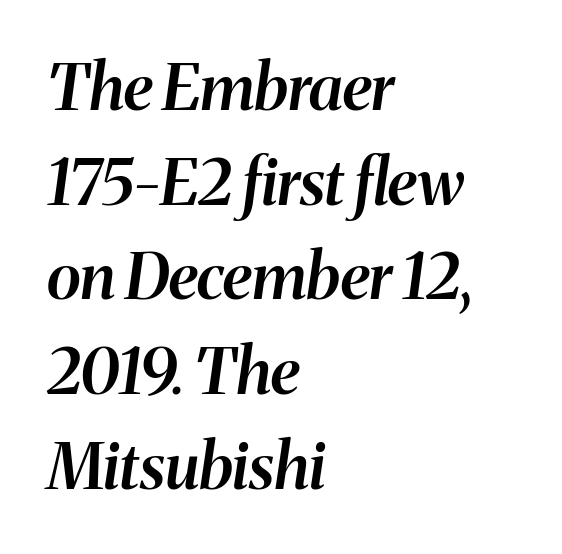
{"italic": "yes", "lean": "right", "slant_degrees": 8, "bold": "semi", "weight": "semibold", "width": "normal", "stroke_contrast": "medium", "x_height": "medium", "monospaced": "no", "underline": "no", "align": "left", "line_spacing": "normal", "line_spacing_ratio": 1.48, "letter_spacing": "normal", "letter_spacing_em": 0.0, "glyph_px": 64}
